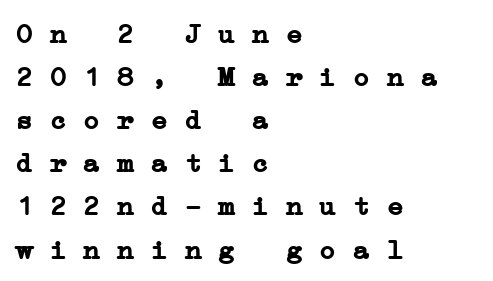
The image shows 28 px semibold, wide serif type, monospaced; set left-aligned, normal line spacing (1.54x), normal letter spacing, not underlined; low stroke contrast and a medium x-height.
